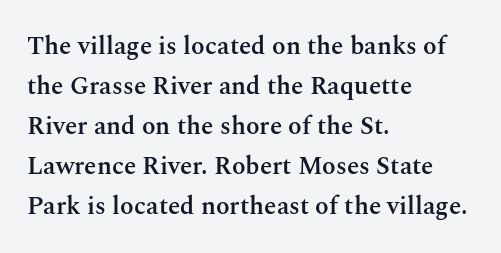
The image shows 25 px text type, upright; set left-aligned, normal line spacing (1.6x), normal letter spacing, not underlined.
